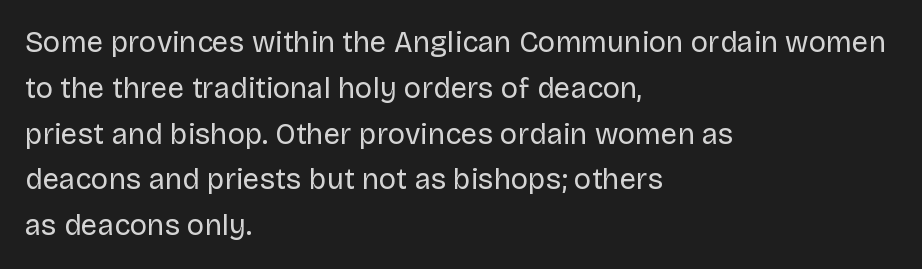
Q: Is the text bold? A: No.
Q: Is the text italic (slanted)? A: No, it is upright.
Q: Is the typeface a serif or a sans-serif typeface? A: Sans-serif.
Q: Is the text underlined? A: No.
Q: How is the paragraph aligned? A: Left-aligned.
Q: Is the spacing between letters normal or unusually wide? A: Normal.
Q: Is the spacing between lines tight, normal or loose? A: Normal.
Q: Width (condensed, normal, or wide)? A: Normal.
Q: Stroke contrast? A: Low.
Q: x-height? A: Large.
Q: Monospaced? A: No.
